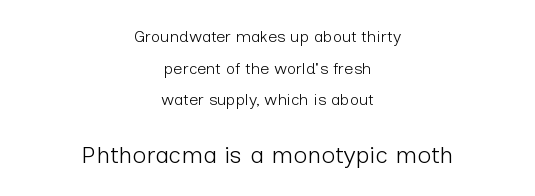
Q: Is the text bold? A: No.
Q: Is the text italic (slanted)? A: No, it is upright.
Q: Is the text underlined? A: No.
Q: How is the paragraph aligned? A: Centered.
Q: Is the spacing between letters normal or unusually wide? A: Normal.
Q: Is the spacing between lines tight, normal or loose? A: Loose.
Q: Which block of text is set in a larger size, the first (top) or the second (bottom)? A: The second (bottom) one.
